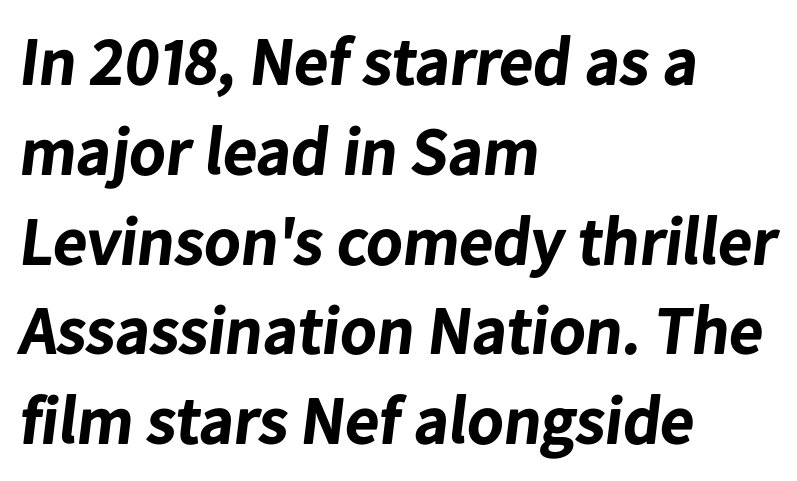
{"serif": "no", "bold": "yes", "weight": "bold", "width": "normal", "stroke_contrast": "low", "x_height": "medium", "monospaced": "no", "underline": "no", "align": "left", "line_spacing": "normal", "line_spacing_ratio": 1.34, "letter_spacing": "normal", "letter_spacing_em": 0.0, "glyph_px": 67}
